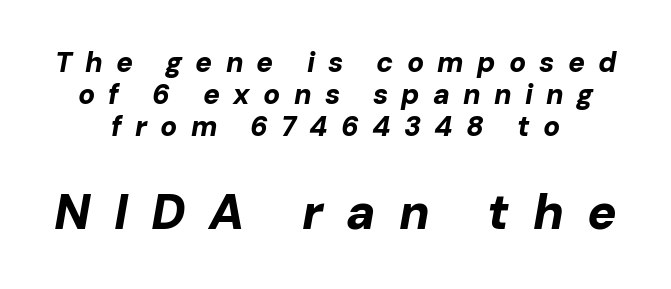
{"italic": "yes", "lean": "right", "slant_degrees": 10, "bold": "yes", "weight": "bold", "width": "normal", "stroke_contrast": "low", "x_height": "medium", "monospaced": "no", "underline": "no", "line_spacing": "tight", "line_spacing_ratio": 1.15, "letter_spacing": "wide", "letter_spacing_em": 0.47, "larger_block": "second", "size_ratio": 1.75, "glyph_px": 49}
